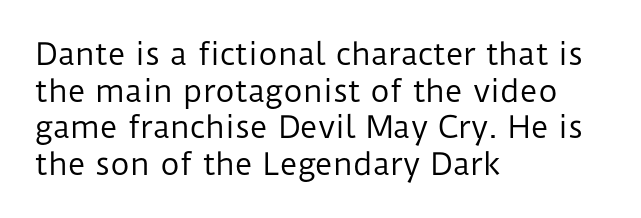
The image shows 30 px regular-weight sans-serif type, upright; set left-aligned, line spacing 1.22x, normal letter spacing, not underlined; low stroke contrast and a medium x-height.
